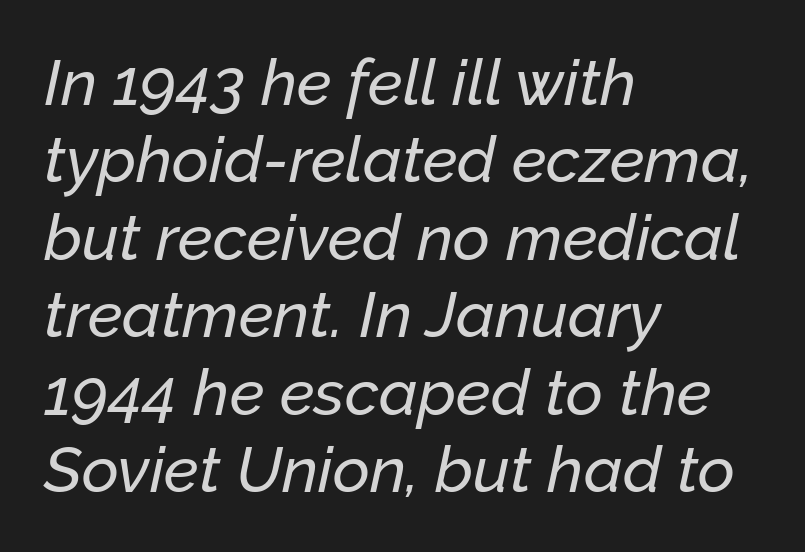
Q: Is the text italic (slanted)? A: Yes, it leans right by about 12 degrees.
Q: Is the text underlined? A: No.
Q: How is the paragraph aligned? A: Left-aligned.
Q: Is the spacing between letters normal or unusually wide? A: Normal.
Q: Width (condensed, normal, or wide)? A: Normal.
Q: Stroke contrast? A: Low.
Q: x-height? A: Medium.
Q: Monospaced? A: No.
